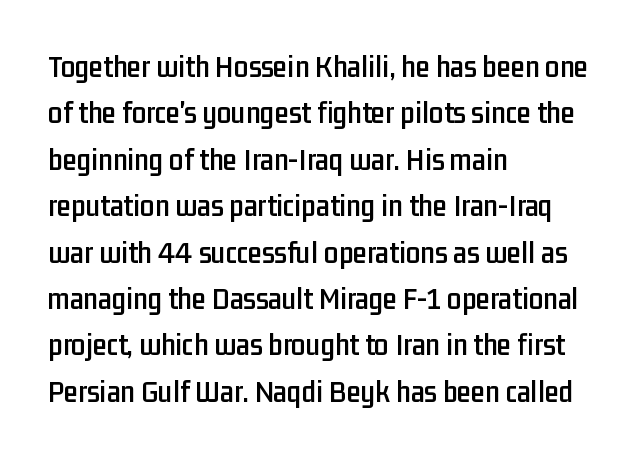
Q: Is the text italic (slanted)? A: No, it is upright.
Q: Is the typeface a serif or a sans-serif typeface? A: Sans-serif.
Q: Is the text underlined? A: No.
Q: How is the paragraph aligned? A: Left-aligned.
Q: Is the spacing between letters normal or unusually wide? A: Normal.
Q: Is the spacing between lines tight, normal or loose? A: Normal.
Q: Width (condensed, normal, or wide)? A: Condensed.
Q: Stroke contrast? A: Low.
Q: x-height? A: Medium.
Q: Monospaced? A: No.
